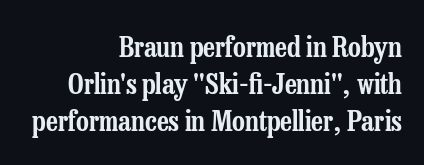
Just letters on the line, the space beneath them empty. This rendering employs a face with finishing strokes, i.e., a serif. Leading: standard. The text block is weighted toward the right margin, trailing off unevenly leftward.
